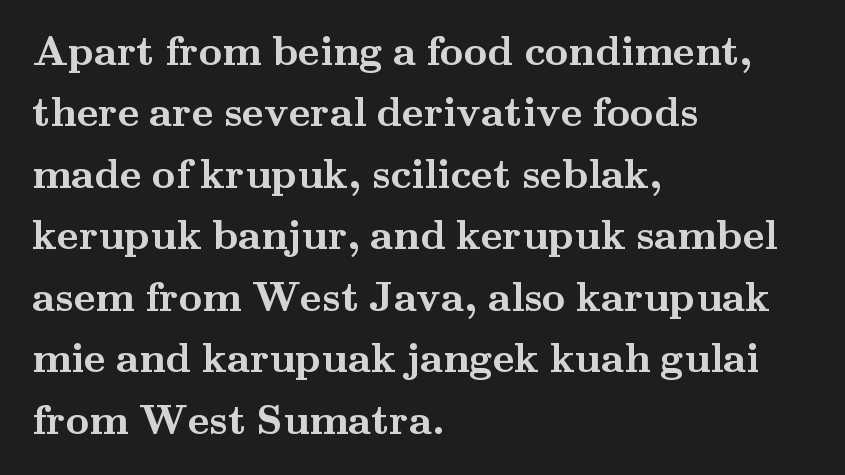
The ragged edge is on the right, which tells us the setting is flush left. The lettering stays uniformly vertical, giving the passage a roman look. You'd pick this weight for a headline — it's a proper bold. Little horizontal feet cap the strokes, marking this as serif type. Spacing verdict: proportional, widths tailored to each character. Each new line begins a customary step beneath the previous one.
